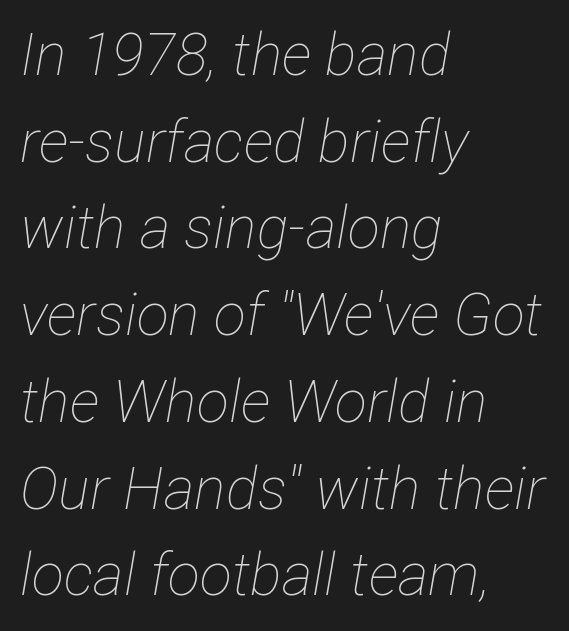
Q: Is the text bold? A: No.
Q: Is the text italic (slanted)? A: Yes, it leans right by about 12 degrees.
Q: Is the text underlined? A: No.
Q: How is the paragraph aligned? A: Left-aligned.
Q: Is the spacing between letters normal or unusually wide? A: Normal.
Q: Is the spacing between lines tight, normal or loose? A: Normal.
Q: Width (condensed, normal, or wide)? A: Condensed.
Q: Stroke contrast? A: Low.
Q: x-height? A: Medium.
Q: Monospaced? A: No.
